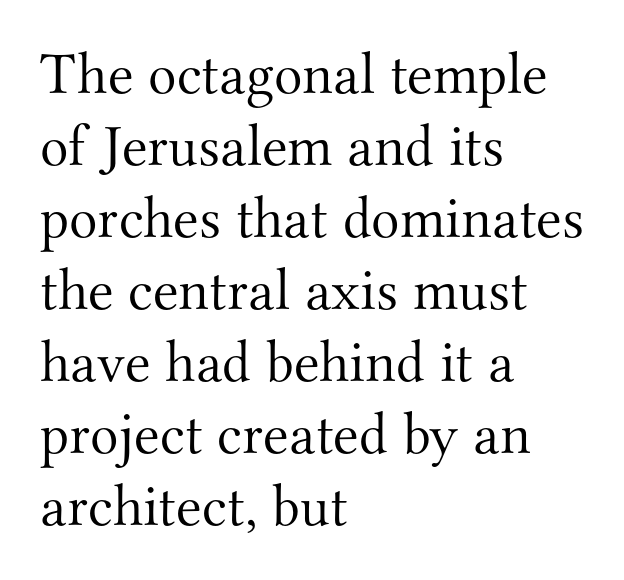
Q: Is the text bold? A: No.
Q: Is the text italic (slanted)? A: No, it is upright.
Q: Is the typeface a serif or a sans-serif typeface? A: Serif.
Q: Is the text underlined? A: No.
Q: How is the paragraph aligned? A: Left-aligned.
Q: Is the spacing between letters normal or unusually wide? A: Normal.
Q: Width (condensed, normal, or wide)? A: Normal.
Q: Stroke contrast? A: Medium.
Q: x-height? A: Small.
Q: Monospaced? A: No.
